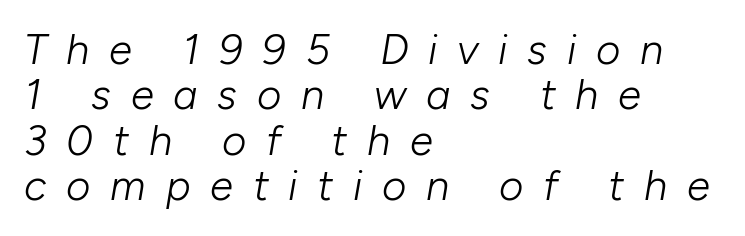
Characters are canted at an angle relative to the baseline's perpendicular. The face used here is rendered with a markedly widened letterfit. Nobody drew a line under any word here. Successive baselines arrive quickly, one right under another. These lines are rendered in a variable-pitch font. The weight would be labelled regular, book, light, or lighter still.
